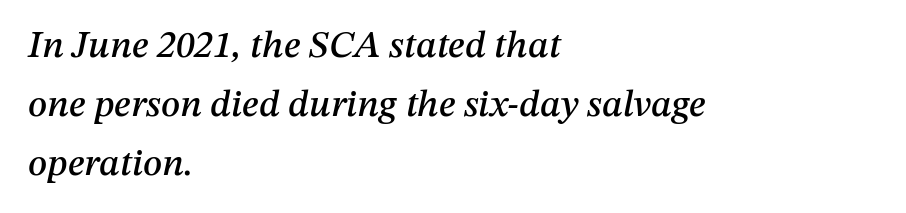
{"italic": "yes", "lean": "right", "slant_degrees": 12, "width": "normal", "stroke_contrast": "medium", "x_height": "medium", "monospaced": "no", "underline": "no", "align": "left", "line_spacing": "normal", "line_spacing_ratio": 1.55, "letter_spacing": "normal", "letter_spacing_em": 0.0, "glyph_px": 38}
